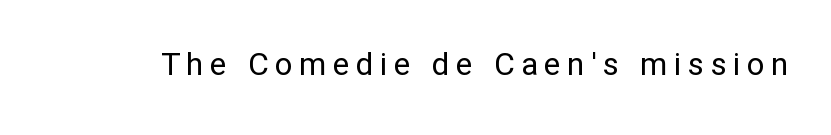
{"serif": "no", "italic": "no", "bold": "no", "weight": "regular", "width": "normal", "stroke_contrast": "low", "x_height": "medium", "monospaced": "no", "underline": "no", "glyph_px": 32}
